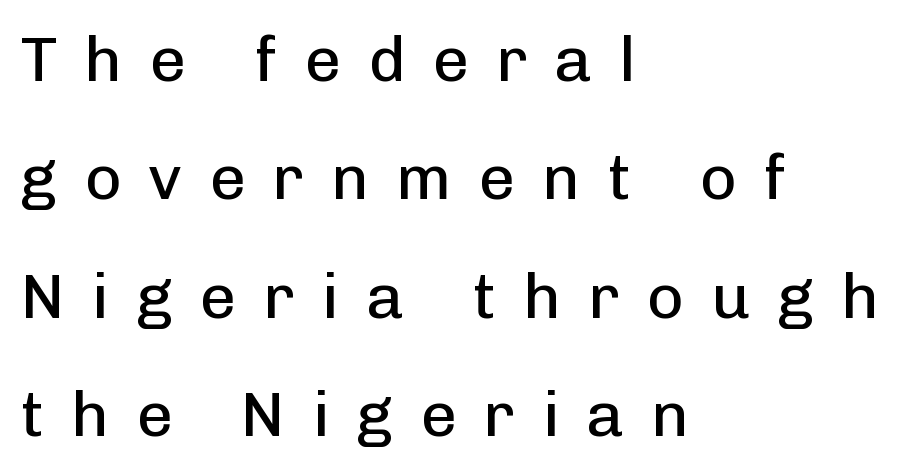
The image shows 64 px regular-weight sans-serif type, upright; set left-aligned, line spacing 1.85x, unusually wide letter spacing (+0.42 em), not underlined; low stroke contrast and a medium x-height.
